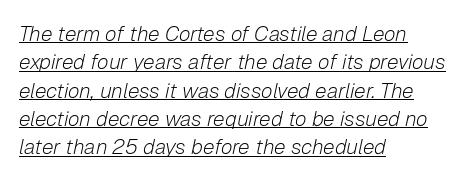
{"italic": "yes", "lean": "right", "slant_degrees": 12, "bold": "no", "underline": "yes", "align": "left", "line_spacing": "normal", "line_spacing_ratio": 1.35, "letter_spacing": "normal", "letter_spacing_em": 0.0, "glyph_px": 21}
